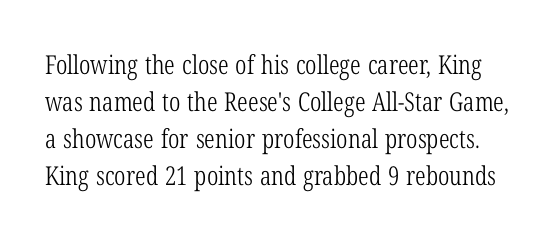
{"italic": "no", "bold": "no", "underline": "no", "line_spacing": "normal", "line_spacing_ratio": 1.42, "letter_spacing": "normal", "letter_spacing_em": 0.0, "glyph_px": 26}
